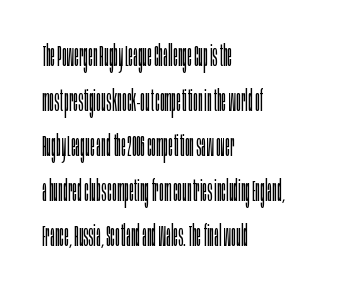
Q: Is the text bold? A: No.
Q: Is the text italic (slanted)? A: No, it is upright.
Q: Is the typeface a serif or a sans-serif typeface? A: Sans-serif.
Q: Is the text underlined? A: No.
Q: How is the paragraph aligned? A: Left-aligned.
Q: Is the spacing between letters normal or unusually wide? A: Normal.
Q: Is the spacing between lines tight, normal or loose? A: Normal.
Q: Width (condensed, normal, or wide)? A: Condensed.
Q: Stroke contrast? A: Low.
Q: x-height? A: Large.
Q: Monospaced? A: No.
